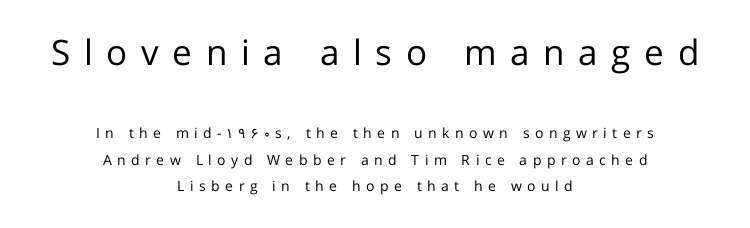
The image shows 35 px regular-weight sans-serif type, upright; set centered, loose line spacing (1.91x), unusually wide letter spacing (+0.39 em), not underlined; the first (top) block is 2.5x larger; low stroke contrast and a medium x-height.
